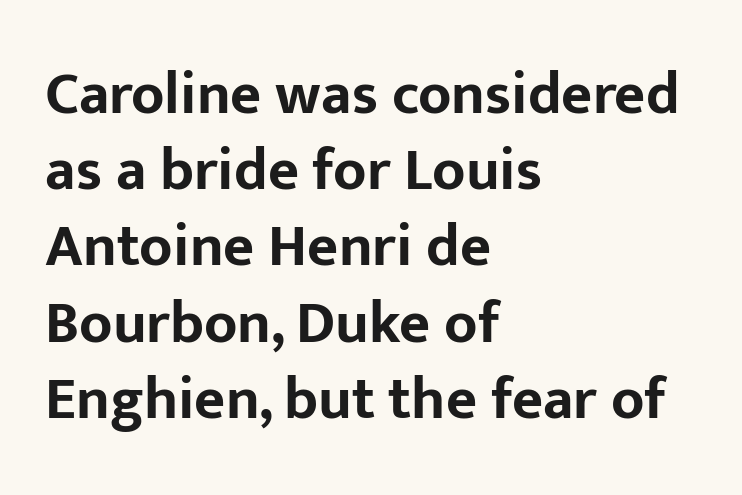
The image shows 60 px bold sans-serif type, upright; set left-aligned, normal line spacing (1.27x), normal letter spacing, not underlined; low stroke contrast and a medium x-height.
